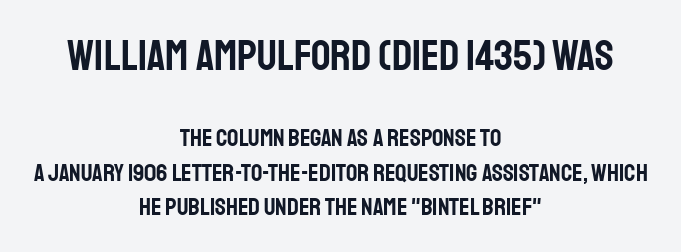
{"serif": "no", "italic": "no", "width": "condensed", "stroke_contrast": "low", "x_height": "large", "monospaced": "no", "underline": "no", "align": "center", "line_spacing": "normal", "line_spacing_ratio": 1.37, "letter_spacing": "normal", "letter_spacing_em": 0.0, "larger_block": "first", "size_ratio": 1.72, "glyph_px": 43}
